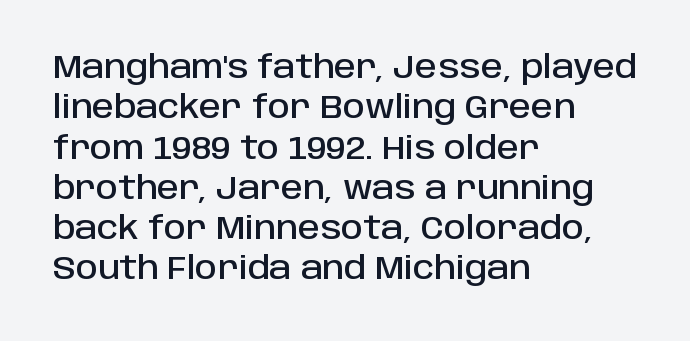
Q: Is the text italic (slanted)? A: No, it is upright.
Q: Is the typeface a serif or a sans-serif typeface? A: Sans-serif.
Q: Is the text underlined? A: No.
Q: How is the paragraph aligned? A: Left-aligned.
Q: Is the spacing between letters normal or unusually wide? A: Normal.
Q: Is the spacing between lines tight, normal or loose? A: Normal.
Q: Width (condensed, normal, or wide)? A: Normal.
Q: Stroke contrast? A: Low.
Q: x-height? A: Large.
Q: Monospaced? A: No.
